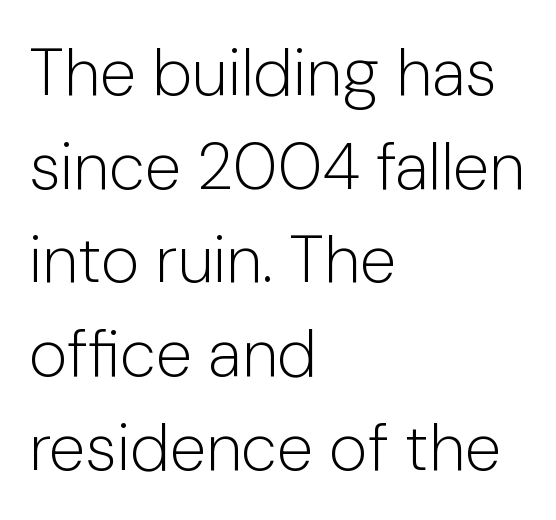
In terms of leading, this rendering sits right in the middle. Has an underline been added? It has not. Serifs: no, the terminals of the letterforms are clean. Reading down the block, your eye returns to a fixed left position each line.
